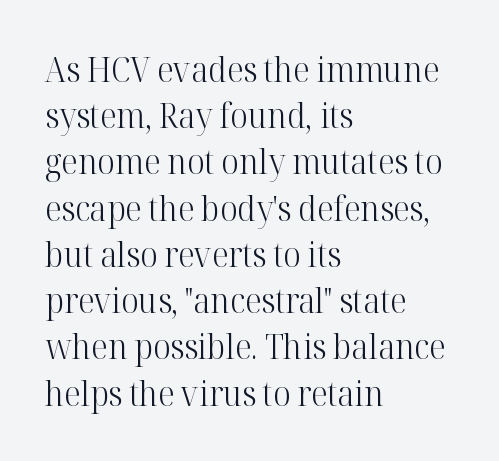
Q: Is the text bold? A: No.
Q: Is the text italic (slanted)? A: No, it is upright.
Q: Is the typeface a serif or a sans-serif typeface? A: Serif.
Q: Is the text underlined? A: No.
Q: How is the paragraph aligned? A: Left-aligned.
Q: Is the spacing between letters normal or unusually wide? A: Normal.
Q: Is the spacing between lines tight, normal or loose? A: Normal.
Q: Width (condensed, normal, or wide)? A: Normal.
Q: Stroke contrast? A: High.
Q: x-height? A: Medium.
Q: Monospaced? A: No.
